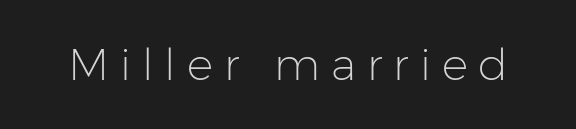
{"serif": "no", "italic": "no", "bold": "no", "weight": "light", "width": "normal", "stroke_contrast": "low", "x_height": "medium", "monospaced": "no", "underline": "no", "letter_spacing": "wide", "letter_spacing_em": 0.25, "glyph_px": 44}
